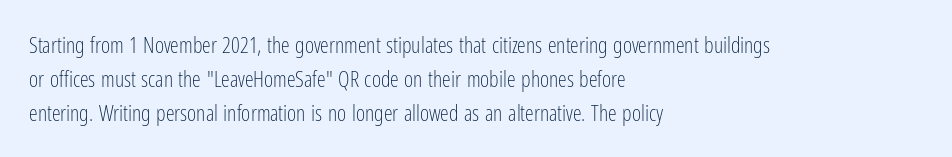
Q: Is the text bold? A: No.
Q: Is the text italic (slanted)? A: No, it is upright.
Q: Is the text underlined? A: No.
Q: How is the paragraph aligned? A: Left-aligned.
Q: Is the spacing between letters normal or unusually wide? A: Normal.
Q: Is the spacing between lines tight, normal or loose? A: Normal.
